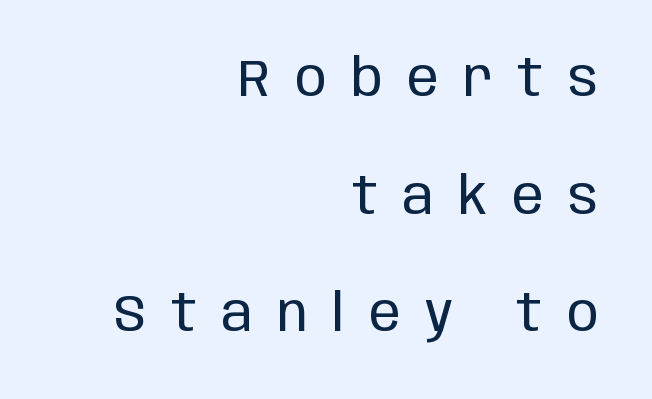
{"serif": "no", "italic": "no", "bold": "no", "weight": "regular", "width": "condensed", "stroke_contrast": "low", "x_height": "large", "monospaced": "no", "underline": "no", "align": "right", "line_spacing": "loose", "line_spacing_ratio": 2.26, "letter_spacing": "wide", "letter_spacing_em": 0.48, "glyph_px": 52}
